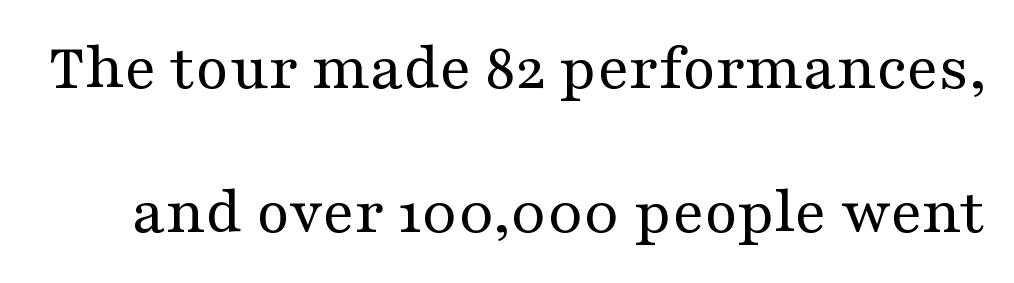
The axis of the letterforms is exactly vertical. Little horizontal feet cap the strokes, marking this as serif type. The designer dialed line spacing up above the default. Is the stroke heavy? The answer is a plain regular-or-lighter. The line texture is even and compact thanks to regular tracking.
